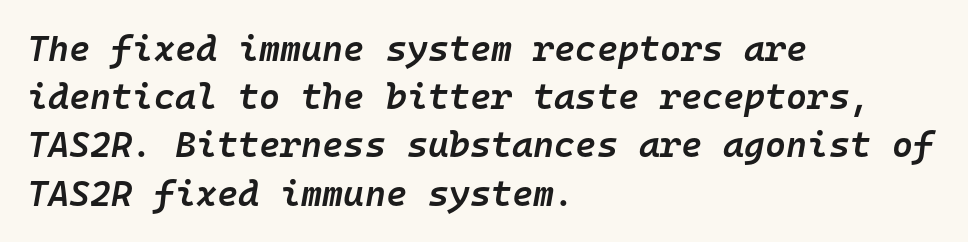
Does the copy run flush right? No — it runs flush left. These lines carry some extra weight — a demibold, not a full bold. Observe the lean: these are italic letterforms. Is the letter spacing exaggerated? No — it looks like the ordinary default. This sample has the even, mechanical cadence of fixed-width lettering.
